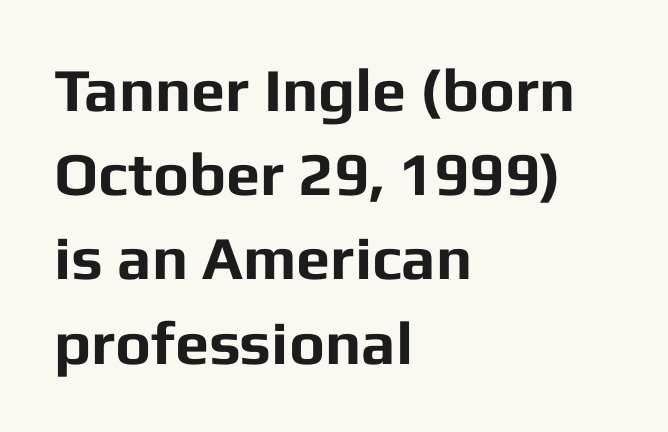
The line texture is even and compact thanks to regular tracking. Proportional: the letters do not fall into vertical columns. Anything drawn beneath the words? Only blank space. Students, observe: this is what conventionally led text looks like.
